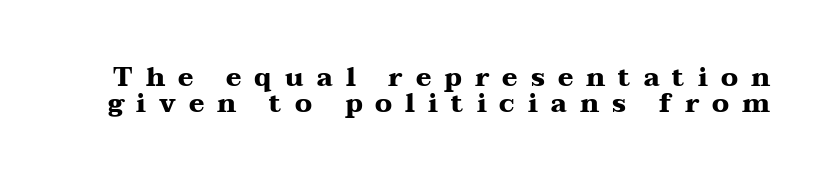
{"italic": "no", "bold": "yes", "underline": "no", "line_spacing": "tight", "line_spacing_ratio": 1.01, "letter_spacing": "wide", "letter_spacing_em": 0.5, "glyph_px": 26}
